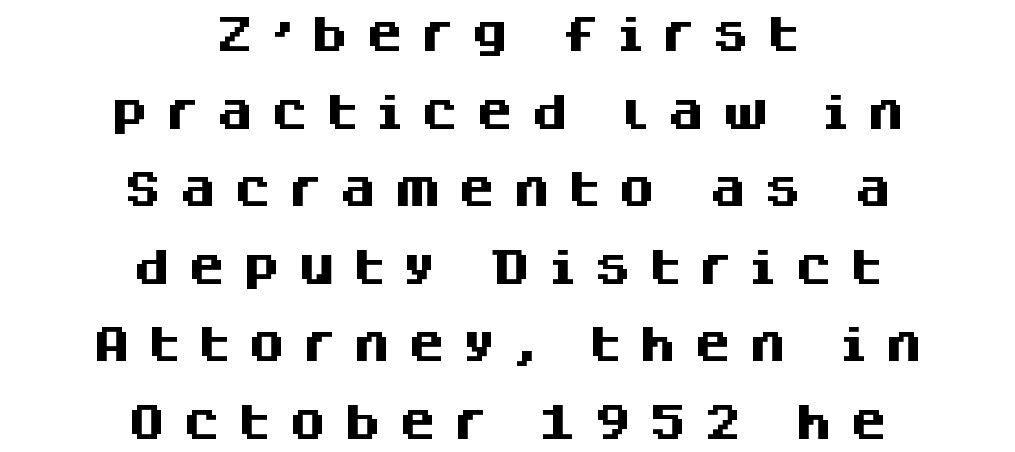
Strokes here are thick enough to call this a true bold. Quick note: underline off. The typography opts for an upright posture over an oblique one. Does the type have serifs? No, each stem ends abruptly. Honestly, the letter spacing is so wide it's the main thing you notice. Whoever set this chose breathing room over compactness in the vertical rhythm.
